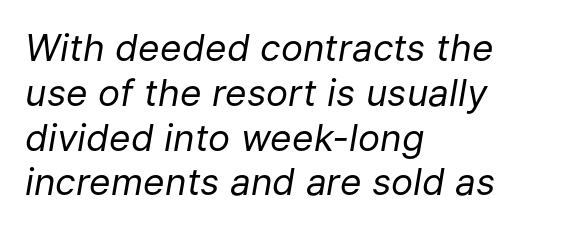
The image shows 37 px regular-weight type, italic (leaning right); set left-aligned, line spacing 1.21x, normal letter spacing, not underlined; low stroke contrast and a medium x-height.
